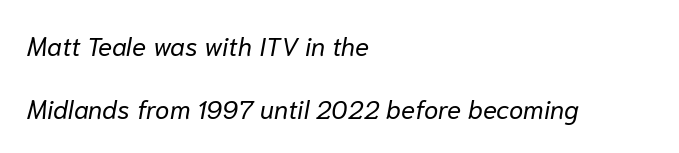
The image shows 26 px text type, italic (leaning right); set left-aligned, loose line spacing (2.43x), normal letter spacing, not underlined.
